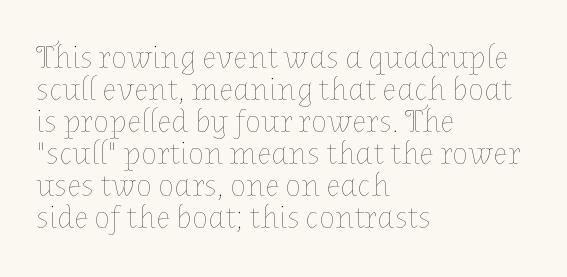
{"italic": "no", "bold": "no", "weight": "thin", "width": "normal", "stroke_contrast": "low", "x_height": "medium", "monospaced": "no", "underline": "no", "align": "left", "line_spacing": "tight", "line_spacing_ratio": 0.97, "letter_spacing": "normal", "letter_spacing_em": 0.0, "glyph_px": 33}
